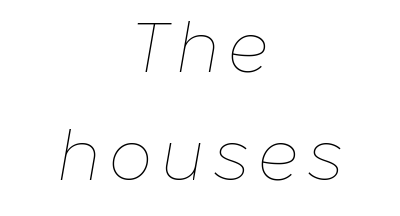
{"italic": "yes", "lean": "right", "slant_degrees": 10, "bold": "no", "weight": "thin", "width": "normal", "stroke_contrast": "low", "x_height": "medium", "monospaced": "no", "underline": "no", "align": "center", "line_spacing": "normal", "line_spacing_ratio": 1.55, "glyph_px": 70}
